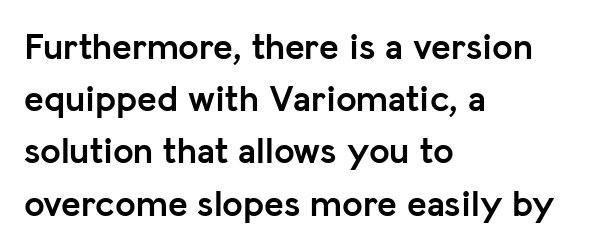
Q: Is the text bold? A: Yes.
Q: Is the text italic (slanted)? A: No, it is upright.
Q: Is the typeface a serif or a sans-serif typeface? A: Sans-serif.
Q: Is the text underlined? A: No.
Q: How is the paragraph aligned? A: Left-aligned.
Q: Is the spacing between letters normal or unusually wide? A: Normal.
Q: Is the spacing between lines tight, normal or loose? A: Normal.
Q: Width (condensed, normal, or wide)? A: Normal.
Q: Stroke contrast? A: Low.
Q: x-height? A: Medium.
Q: Monospaced? A: No.
